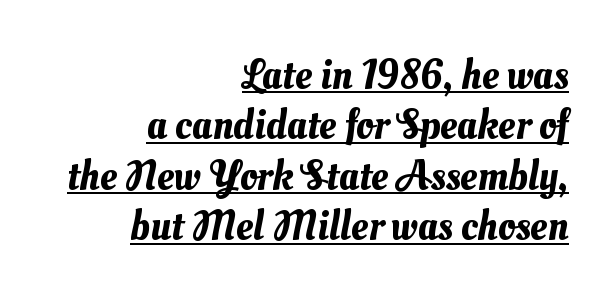
Visually the block forms a straight wall on the right and a jagged coastline on the left. You could not count columns in this text — the font is proportionally spaced. No extra tracking has been applied to these lines. Beneath each row of characters lies a ruled line.
